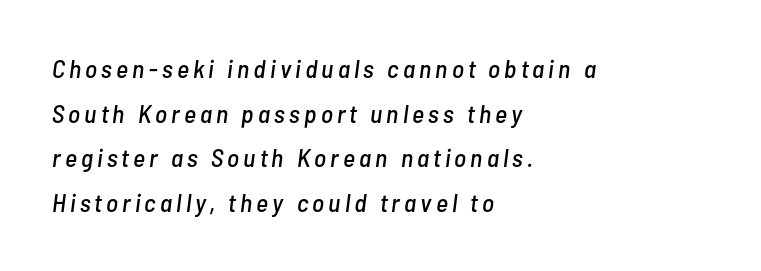
Q: Is the text italic (slanted)? A: Yes, it leans right by about 7 degrees.
Q: Is the text underlined? A: No.
Q: How is the paragraph aligned? A: Left-aligned.
